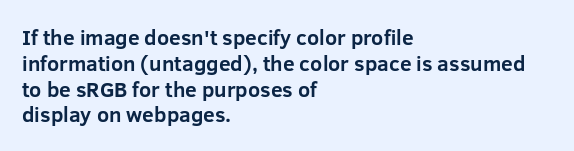
Q: Is the text bold? A: Yes.
Q: Is the text italic (slanted)? A: No, it is upright.
Q: Is the text underlined? A: No.
Q: How is the paragraph aligned? A: Left-aligned.
Q: Is the spacing between letters normal or unusually wide? A: Normal.
